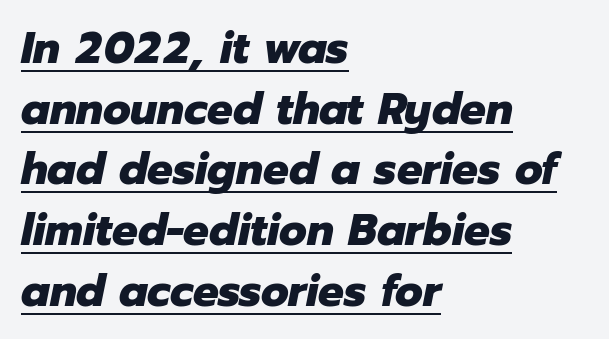
The image shows 45 px heavy type, italic (leaning right); set left-aligned, normal line spacing (1.35x), normal letter spacing, underlined; low stroke contrast and a medium x-height.
